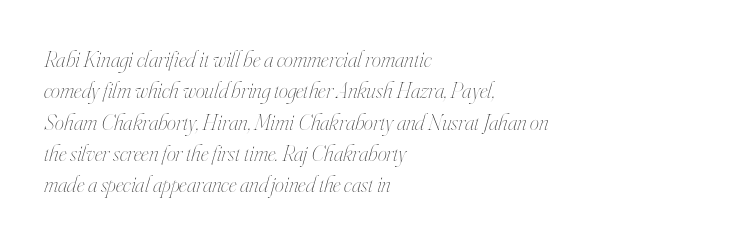
The baseline area is clear. The rendering uses a moderate line-height, typical for paragraphs. Is the letter spacing exaggerated? No — it looks like the ordinary default. If you drew a ruler down the left edge, every line would touch it. This reads as an unemphasized weight, regular at the heaviest. These lines were composed using italics.
